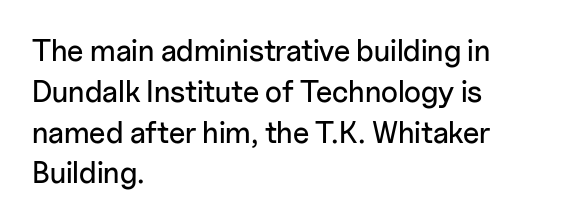
The image shows 30 px sans-serif type, upright; set left-aligned, normal line spacing (1.36x), normal letter spacing, not underlined; low stroke contrast and a medium x-height.
